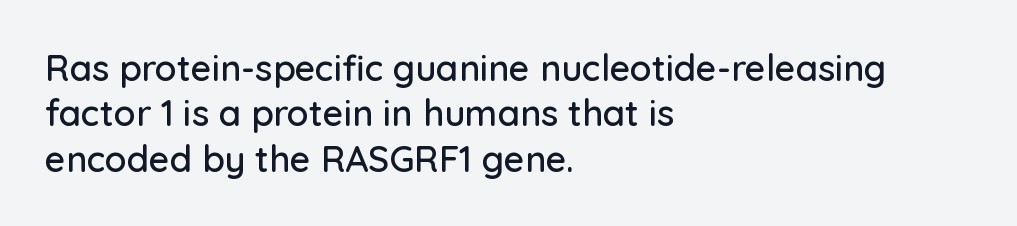
The image shows 36 px sans-serif type, upright; set left-aligned, normal line spacing (1.26x), normal letter spacing, not underlined; low stroke contrast and a medium x-height.
